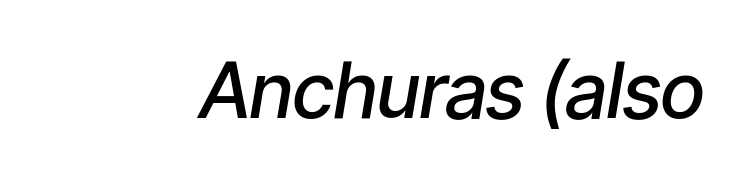
Spacing verdict: proportional, widths tailored to each character. The passage shown leans; its letterforms are oblique. Characters follow at the spacing the type designer built in. Honestly, there is no underline to notice here at all.
